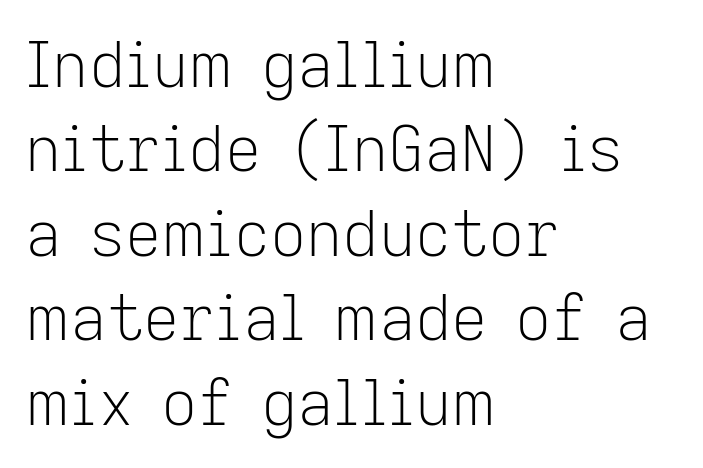
The image shows 63 px light sans-serif type, upright; set left-aligned, normal line spacing (1.34x), normal letter spacing, not underlined; low stroke contrast and a medium x-height.
